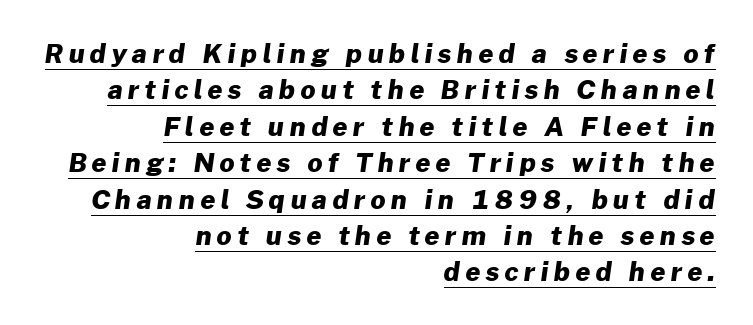
{"bold": "yes", "underline": "yes", "align": "right", "line_spacing": "normal", "line_spacing_ratio": 1.4, "letter_spacing": "wide", "letter_spacing_em": 0.21, "glyph_px": 26}
